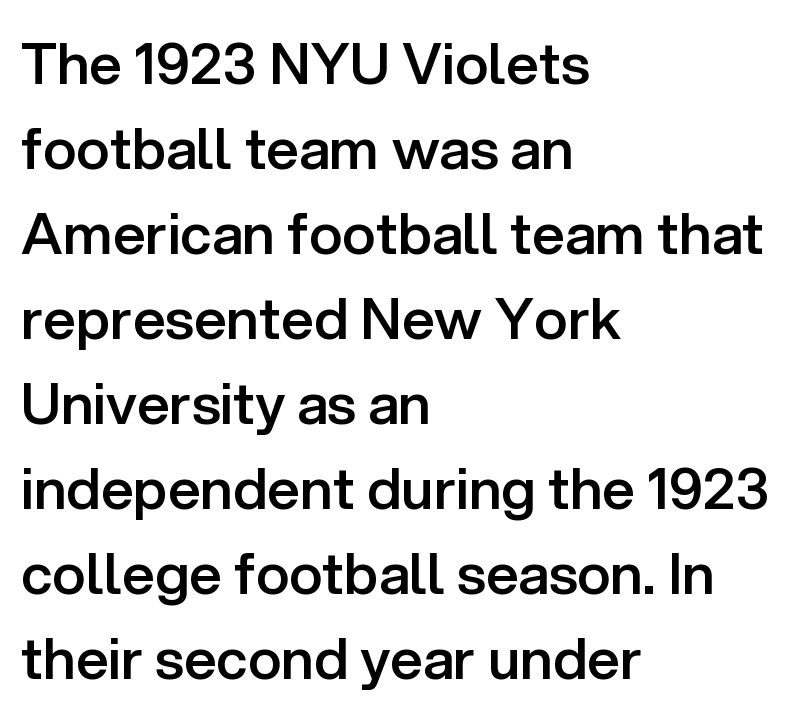
The image shows 57 px semibold sans-serif type, upright; set left-aligned, normal line spacing (1.49x), normal letter spacing, not underlined; low stroke contrast and a medium x-height.
